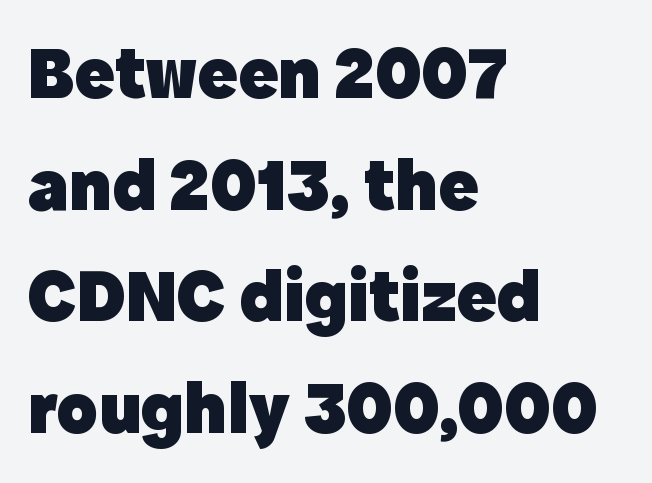
The passage shown is typeset with a sans-serif family. Inter-character spacing is left at the font's built-in metrics. These lines are rendered in a variable-pitch font. Ordinary non-slanted type is in use. Every letter is thick-stroked: bold, no question. Just letters on the line, the space beneath them empty.
